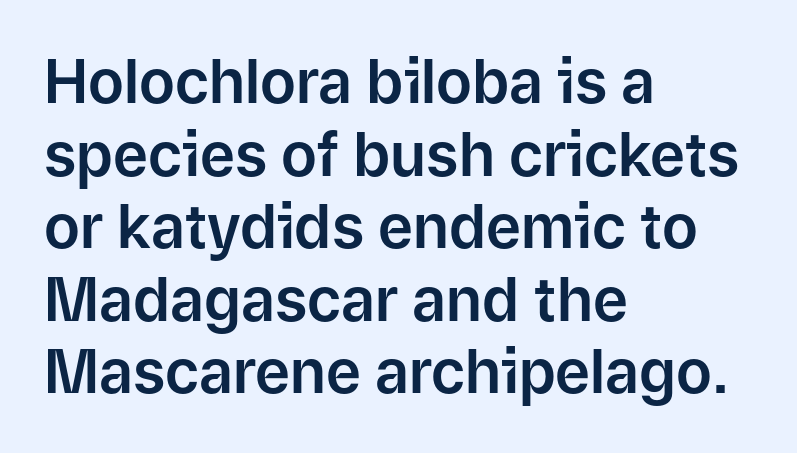
{"serif": "no", "italic": "no", "width": "normal", "stroke_contrast": "low", "x_height": "medium", "monospaced": "no", "underline": "no", "align": "left", "line_spacing_ratio": 1.21, "letter_spacing": "normal", "letter_spacing_em": 0.0, "glyph_px": 60}
